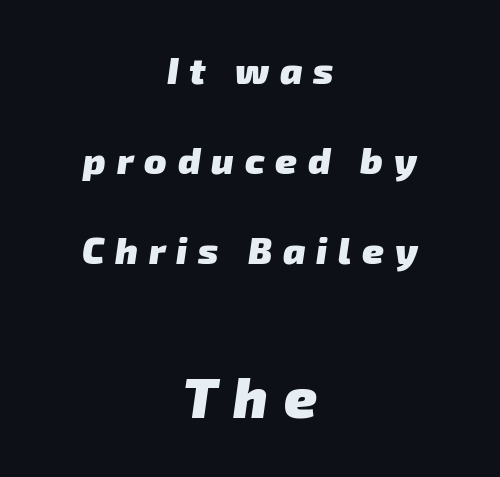
The image shows 56 px heavy sans-serif type; set centered, loose line spacing (2.43x), unusually wide letter spacing (+0.29 em), not underlined; the second (bottom) block is 1.51x larger; low stroke contrast and a medium x-height.
